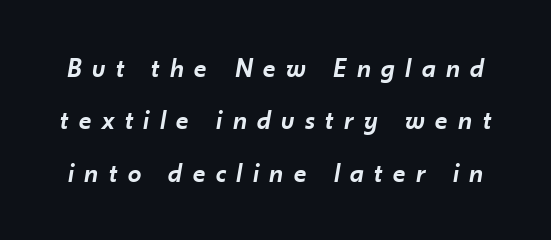
Q: Is the text bold? A: Semi-bold.
Q: Is the text italic (slanted)? A: Yes, it leans right by about 10 degrees.
Q: Is the text underlined? A: No.
Q: Is the spacing between letters normal or unusually wide? A: Unusually wide.
Q: Is the spacing between lines tight, normal or loose? A: Loose.
